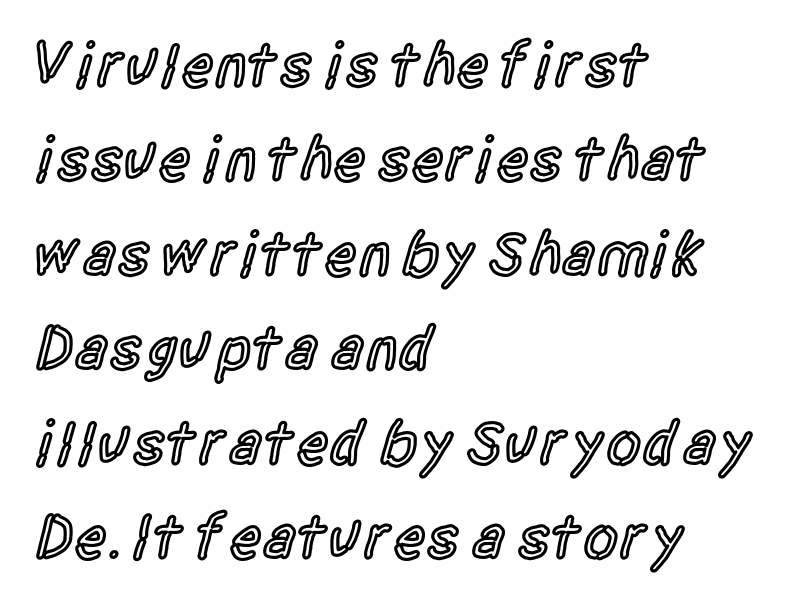
Q: Is the text bold? A: Semi-bold.
Q: Is the text italic (slanted)? A: Yes.
Q: Is the typeface a serif or a sans-serif typeface? A: Sans-serif.
Q: Is the text underlined? A: No.
Q: How is the paragraph aligned? A: Left-aligned.
Q: Is the spacing between letters normal or unusually wide? A: Normal.
Q: Is the spacing between lines tight, normal or loose? A: Normal.
Q: Width (condensed, normal, or wide)? A: Condensed.
Q: x-height? A: Large.
Q: Monospaced? A: No.
